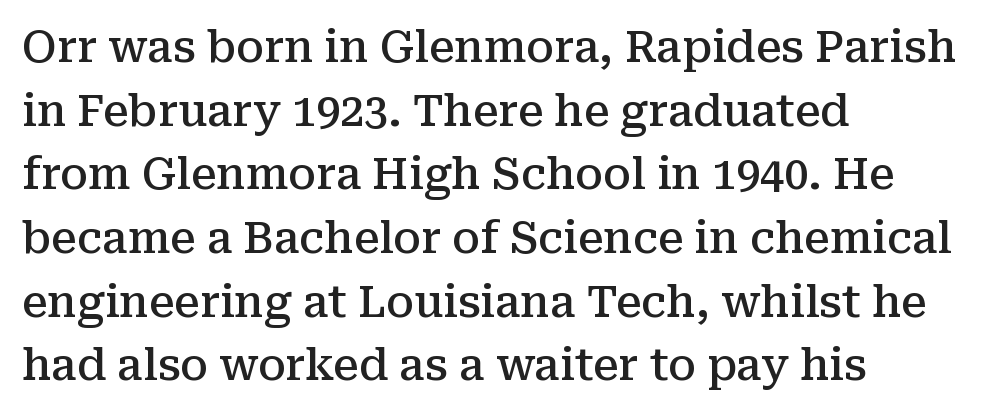
This is moderately heavy type, rendered in semibold. The foot of each line stays bare and open. Characters follow at the spacing the type designer built in. Is this a fixed-width face? No — the glyphs have proportional, varying widths.
